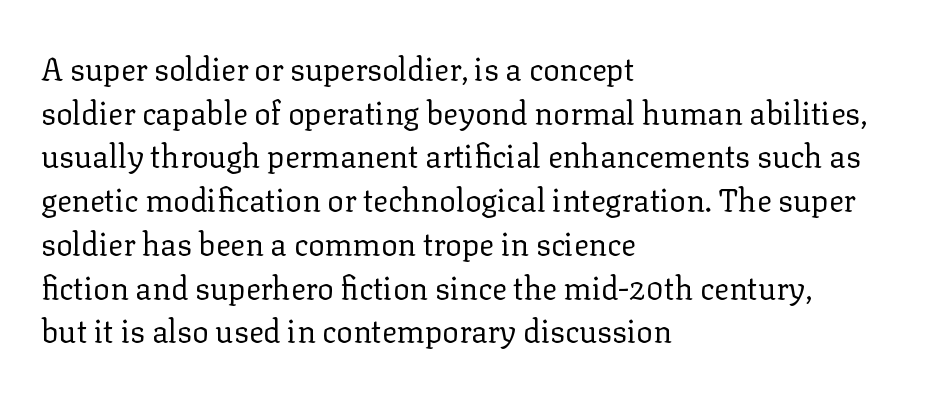
Q: Is the text bold? A: No.
Q: Is the text italic (slanted)? A: No, it is upright.
Q: Is the typeface a serif or a sans-serif typeface? A: Serif.
Q: Is the text underlined? A: No.
Q: How is the paragraph aligned? A: Left-aligned.
Q: Is the spacing between letters normal or unusually wide? A: Normal.
Q: Is the spacing between lines tight, normal or loose? A: Normal.
Q: Width (condensed, normal, or wide)? A: Normal.
Q: Stroke contrast? A: Low.
Q: x-height? A: Medium.
Q: Monospaced? A: No.
